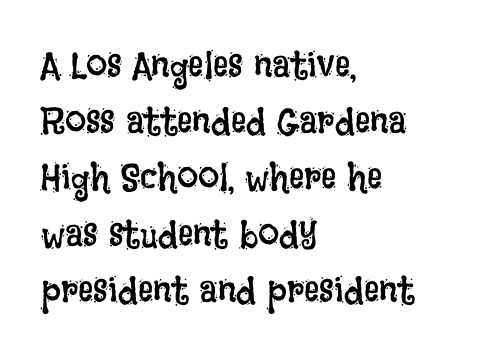
Q: Is the text bold? A: No.
Q: Is the text italic (slanted)? A: No, it is upright.
Q: Is the text underlined? A: No.
Q: How is the paragraph aligned? A: Left-aligned.
Q: Is the spacing between letters normal or unusually wide? A: Normal.
Q: Is the spacing between lines tight, normal or loose? A: Normal.
Q: Width (condensed, normal, or wide)? A: Condensed.
Q: Stroke contrast? A: Low.
Q: x-height? A: Large.
Q: Monospaced? A: No.
